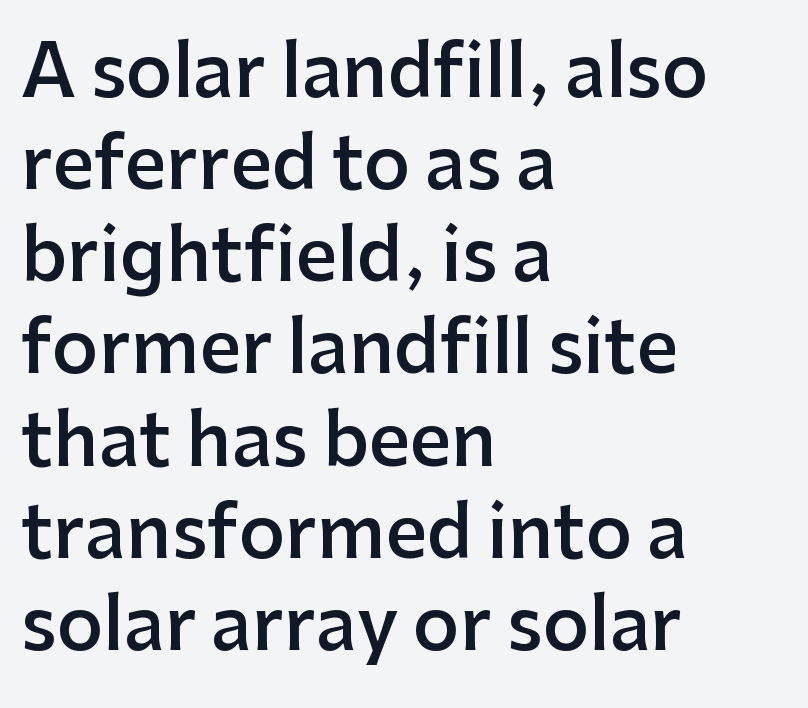
The image shows 72 px semibold sans-serif type, upright; set left-aligned, normal line spacing (1.28x), normal letter spacing, not underlined; low stroke contrast and a medium x-height.
